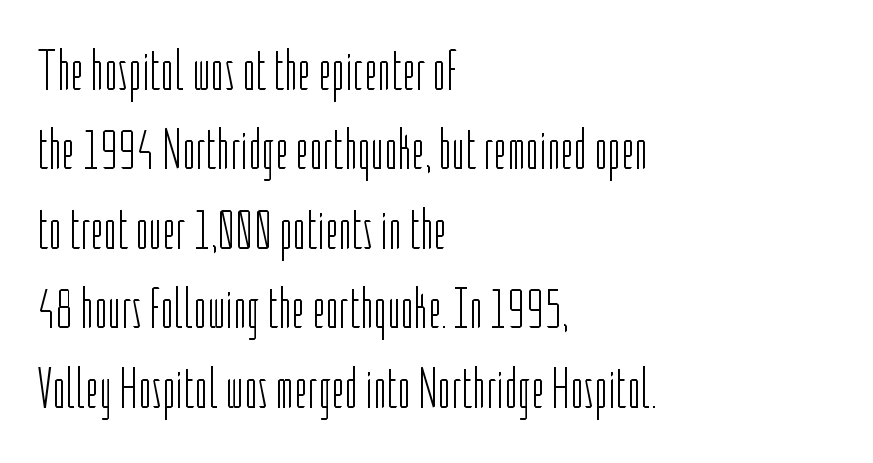
Stroke mass is kept to a normal reading level or below. Clear beneath every line of the passage. I'd call this a sans setting — the letters go barefoot. You can tell it's not italic because the verticals are truly vertical.
